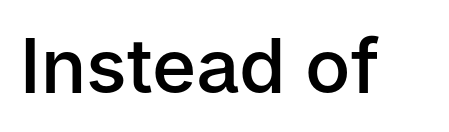
Q: Is the text bold? A: Semi-bold.
Q: Is the text italic (slanted)? A: No, it is upright.
Q: Is the typeface a serif or a sans-serif typeface? A: Sans-serif.
Q: Is the text underlined? A: No.
Q: Is the spacing between letters normal or unusually wide? A: Normal.
Q: Width (condensed, normal, or wide)? A: Normal.
Q: Stroke contrast? A: Low.
Q: x-height? A: Medium.
Q: Monospaced? A: No.
